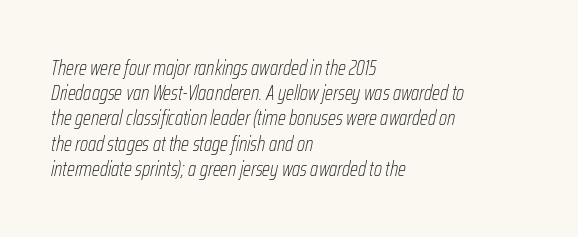
The image shows 21 px text type, italic (leaning right); set left-aligned, line spacing 1.2x, normal letter spacing, not underlined.
